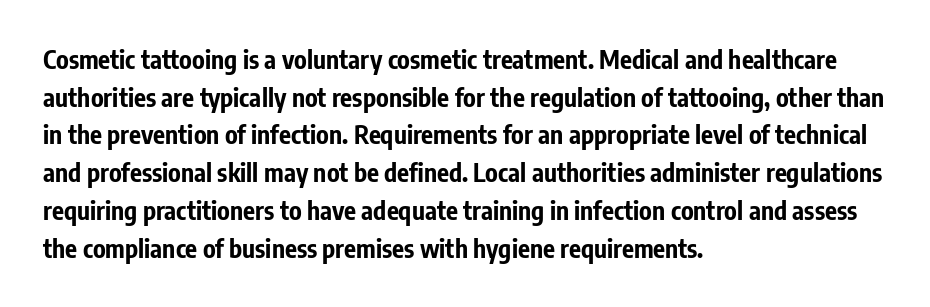
The image shows 25 px bold type, upright; set left-aligned, normal line spacing (1.51x), normal letter spacing, not underlined.
